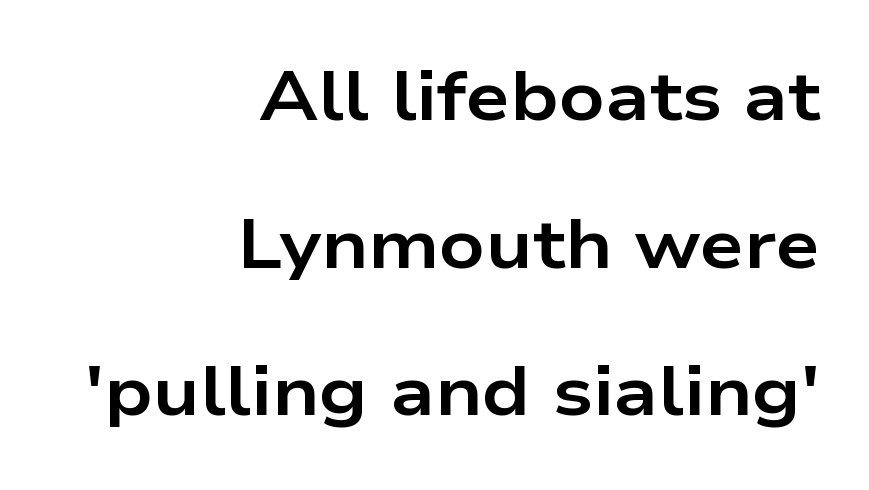
Tracking here is standard; glyphs follow each other at the usual distance. Rows of type keep a wide berth in the vertical direction. One-word summary of the alignment: right. The font is running at its bold setting.
